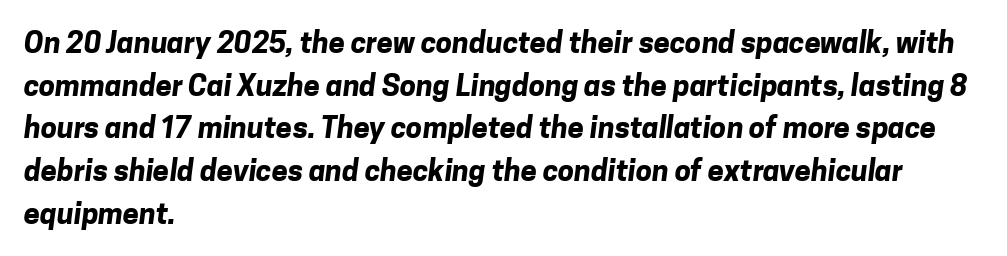
The typesetting leans heavy: a genuine bold. The letterforms sit shoulder to shoulder at normal distance. This block has exactly the height ordinary leading produces. Spacing verdict: proportional, widths tailored to each character.
